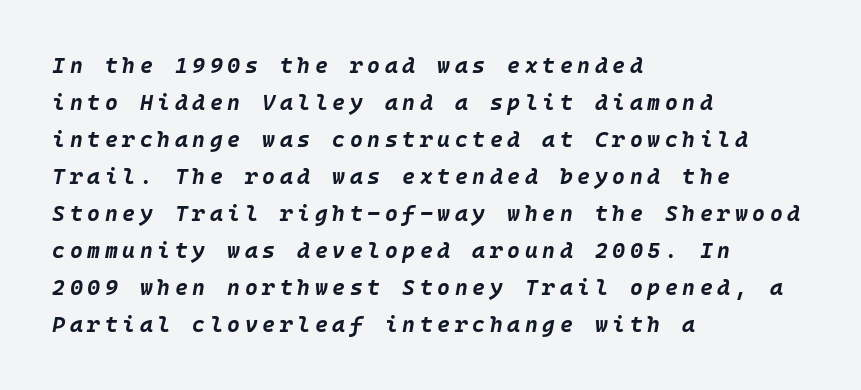
Q: Is the text bold? A: Yes.
Q: Is the text italic (slanted)? A: Yes, it leans right by about 10 degrees.
Q: Is the text underlined? A: No.
Q: How is the paragraph aligned? A: Left-aligned.
Q: Is the spacing between letters normal or unusually wide? A: Unusually wide.
Q: Is the spacing between lines tight, normal or loose? A: Normal.
